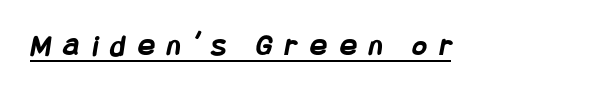
{"serif": "no", "bold": "yes", "weight": "semibold", "width": "condensed", "stroke_contrast": "low", "x_height": "large", "underline": "yes", "letter_spacing": "wide", "letter_spacing_em": 0.42, "glyph_px": 31}
